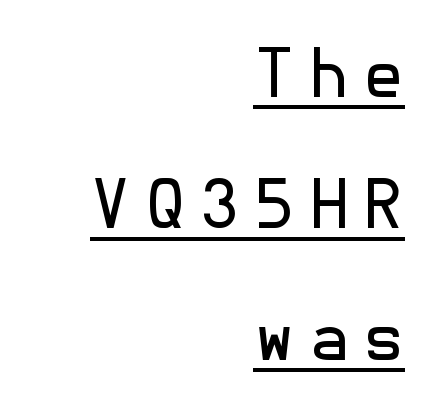
The strokes are not fattened; the text isn't bold. Notice how the stems are strictly vertical — no italics here. Letterform terminals end flat and unadorned throughout the passage. If you drew a ruler down the right edge, every line would touch it.
